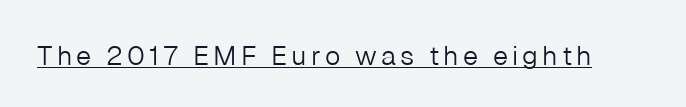
This is not heavy type; no bold has been used. A roman cut, with each character standing at attention. Is there an underline? Yes — a line sits under the letters.
